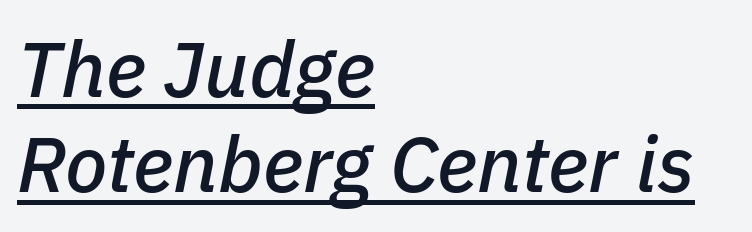
Q: Is the text italic (slanted)? A: Yes, it leans right by about 11 degrees.
Q: Is the text underlined? A: Yes.
Q: How is the paragraph aligned? A: Left-aligned.
Q: Is the spacing between letters normal or unusually wide? A: Normal.
Q: Width (condensed, normal, or wide)? A: Normal.
Q: Stroke contrast? A: Low.
Q: x-height? A: Medium.
Q: Monospaced? A: No.
